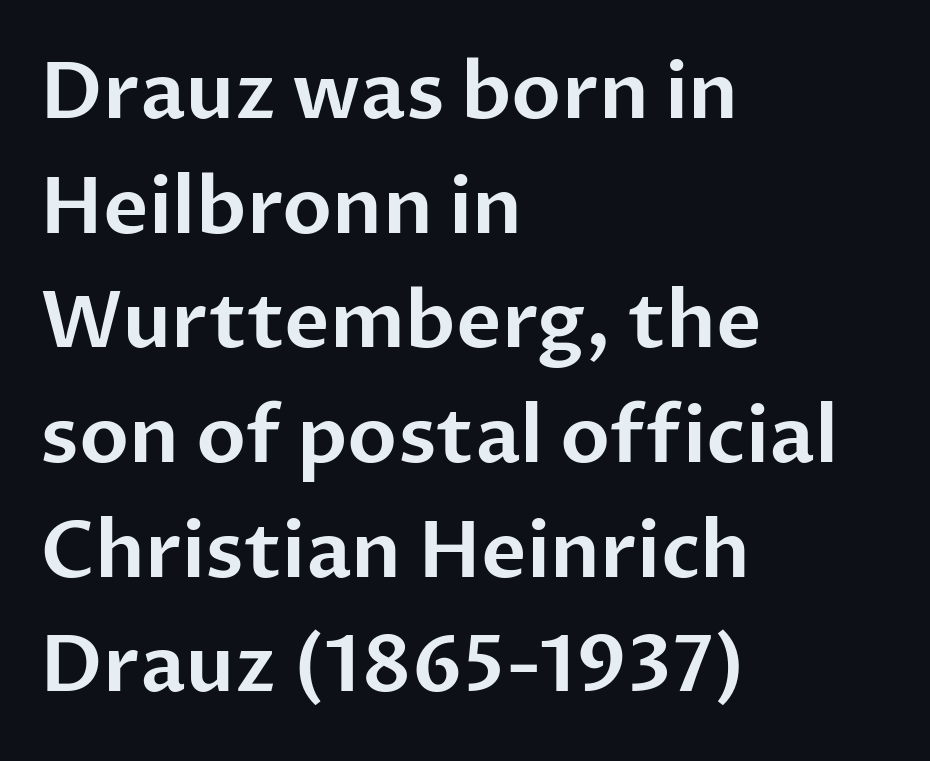
Q: Is the text italic (slanted)? A: No, it is upright.
Q: Is the typeface a serif or a sans-serif typeface? A: Sans-serif.
Q: Is the text underlined? A: No.
Q: How is the paragraph aligned? A: Left-aligned.
Q: Is the spacing between letters normal or unusually wide? A: Normal.
Q: Is the spacing between lines tight, normal or loose? A: Normal.
Q: Width (condensed, normal, or wide)? A: Normal.
Q: Stroke contrast? A: Low.
Q: x-height? A: Medium.
Q: Monospaced? A: No.
